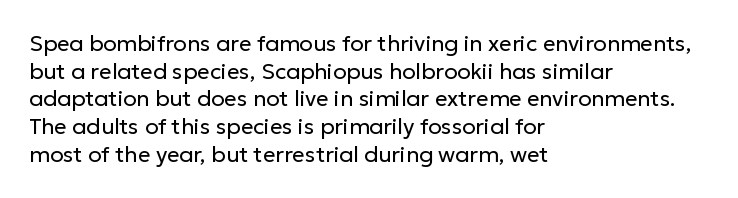
Q: Is the text bold? A: No.
Q: Is the text italic (slanted)? A: No, it is upright.
Q: Is the text underlined? A: No.
Q: How is the paragraph aligned? A: Left-aligned.
Q: Is the spacing between letters normal or unusually wide? A: Normal.
Q: Is the spacing between lines tight, normal or loose? A: Normal.
